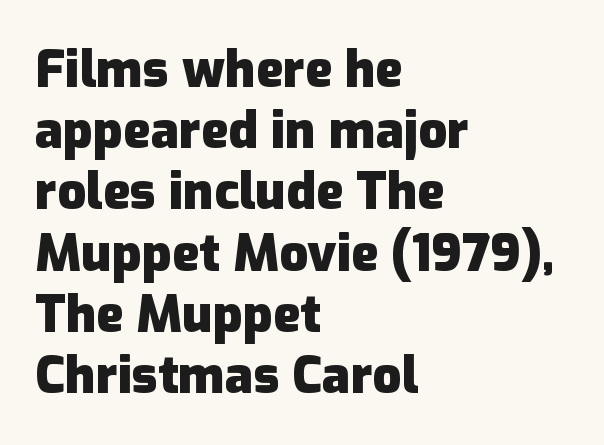
Every row of glyphs begins at an identical x-position on the left. Quick note: not italic, upright. Anything drawn beneath the words? Only blank space. A typesetter would call this proportional, since set widths differ per character.
